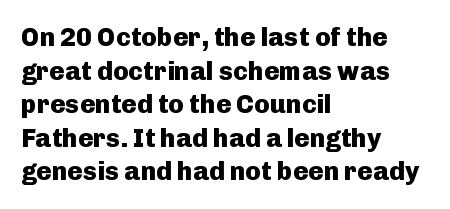
Regarding leading, the lines here are spaced in the standard way. Nothing unusual about the tracking: characters are spaced as the font intends. Clear beneath every line of the passage. The compositor pushed each line to the left boundary. Ascenders rise straight up at ninety degrees. The font is running at its bold setting.
